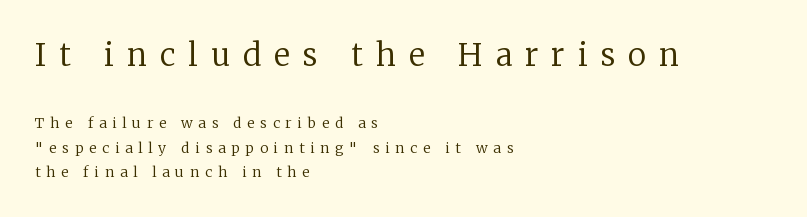
Note the varied advance widths — an 'i' is clearly narrower than an 'm'. These glyphs show unthickened strokes, regular width or finer. Does extra space separate the letters? Yes, quite a lot of it. Short and long lines alike share a common starting point at left. The more generous point size was reserved for the upper chunk.
